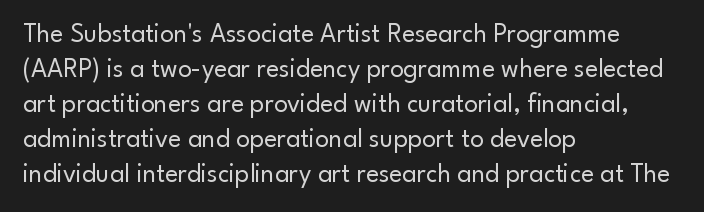
The image shows 27 px text type, upright; set left-aligned, normal line spacing (1.3x), normal letter spacing, not underlined.
